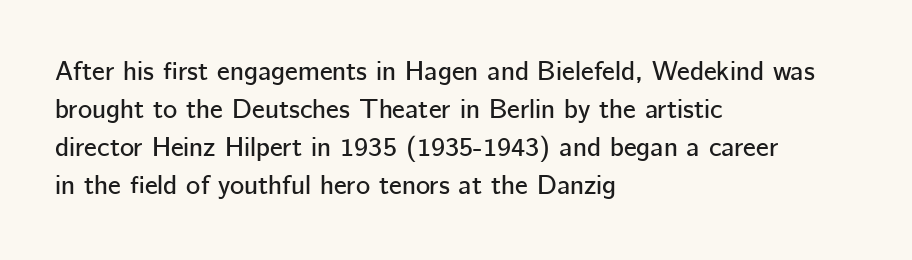
The image shows 27 px text type, upright; set left-aligned, normal line spacing (1.41x), normal letter spacing, not underlined.
